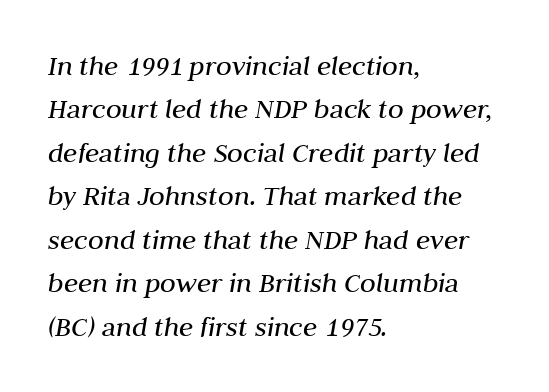
The image shows 29 px regular-weight type, italic (leaning right); set left-aligned, normal line spacing (1.5x), normal letter spacing, not underlined; medium stroke contrast and a medium x-height.
